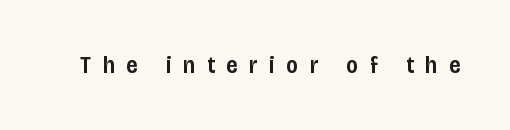
The lettering stays uniformly vertical, giving the passage a roman look. These lines have a slow, spaced-out rhythm from letter to letter. The glyphs have the mass of a demibold cut, below bold. The specimen omits any rule beneath the text block's lines.
